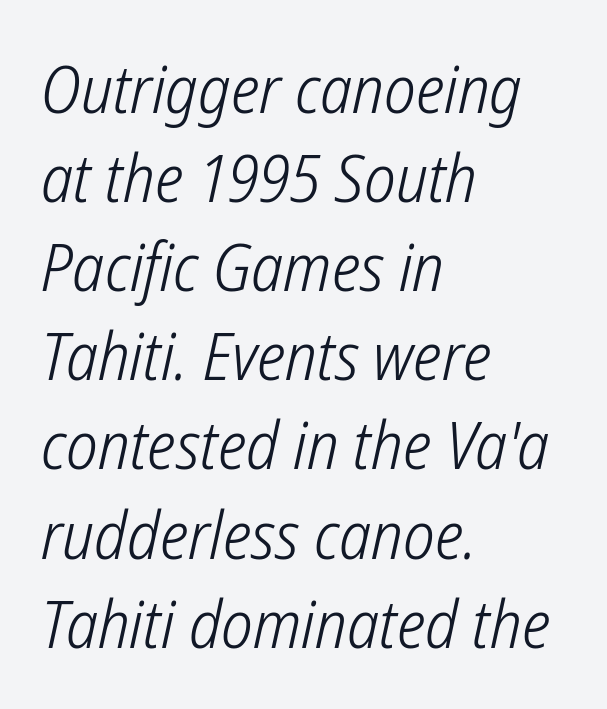
Q: Is the text bold? A: No.
Q: Is the typeface a serif or a sans-serif typeface? A: Sans-serif.
Q: Is the text underlined? A: No.
Q: How is the paragraph aligned? A: Left-aligned.
Q: Is the spacing between letters normal or unusually wide? A: Normal.
Q: Is the spacing between lines tight, normal or loose? A: Normal.
Q: Width (condensed, normal, or wide)? A: Condensed.
Q: Stroke contrast? A: Low.
Q: x-height? A: Medium.
Q: Monospaced? A: No.
